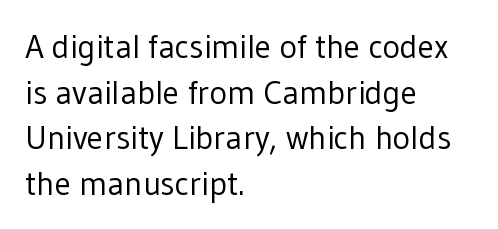
Q: Is the text bold? A: No.
Q: Is the text italic (slanted)? A: No, it is upright.
Q: Is the typeface a serif or a sans-serif typeface? A: Sans-serif.
Q: Is the text underlined? A: No.
Q: How is the paragraph aligned? A: Left-aligned.
Q: Is the spacing between letters normal or unusually wide? A: Normal.
Q: Is the spacing between lines tight, normal or loose? A: Normal.
Q: Width (condensed, normal, or wide)? A: Normal.
Q: Stroke contrast? A: Low.
Q: x-height? A: Medium.
Q: Monospaced? A: No.
